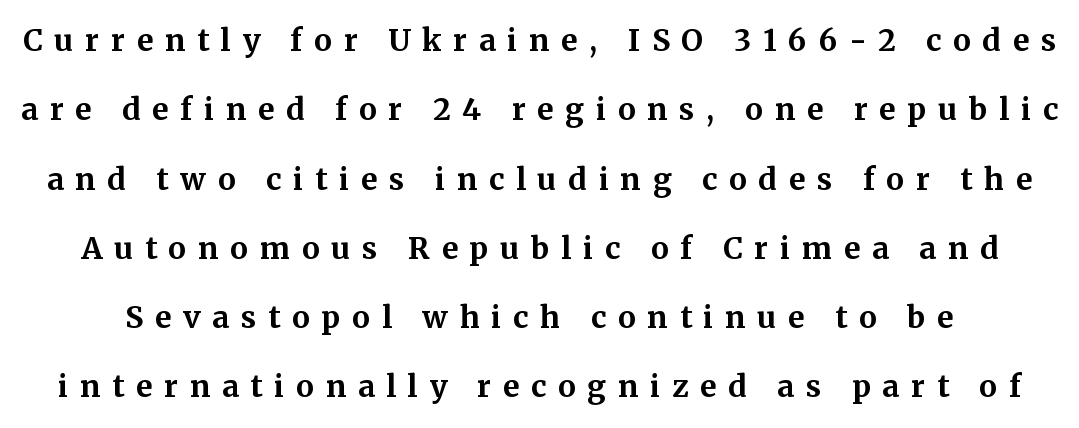
{"serif": "yes", "italic": "no", "bold": "yes", "weight": "bold", "width": "normal", "stroke_contrast": "medium", "x_height": "medium", "monospaced": "no", "underline": "no", "line_spacing": "loose", "line_spacing_ratio": 2.31, "letter_spacing": "wide", "letter_spacing_em": 0.39, "glyph_px": 30}
